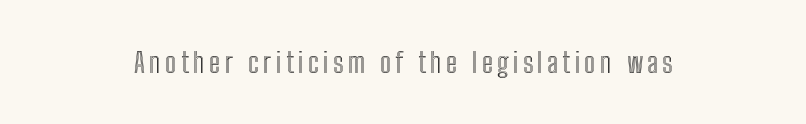
The image shows 28 px condensed type, upright; set not underlined; a medium x-height.
